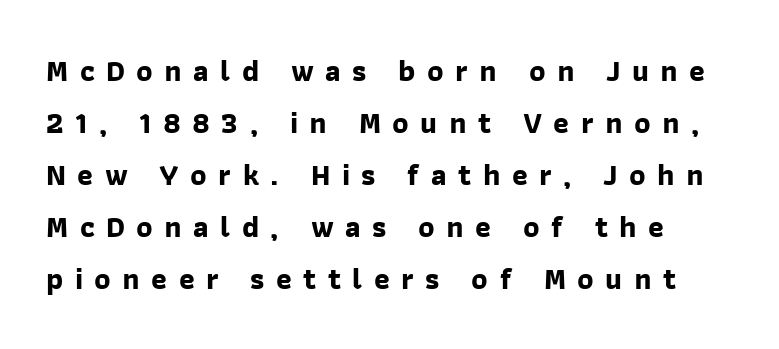
The image shows 30 px bold sans-serif type; set left-aligned, line spacing 1.73x, unusually wide letter spacing (+0.38 em), not underlined; low stroke contrast and a medium x-height.
